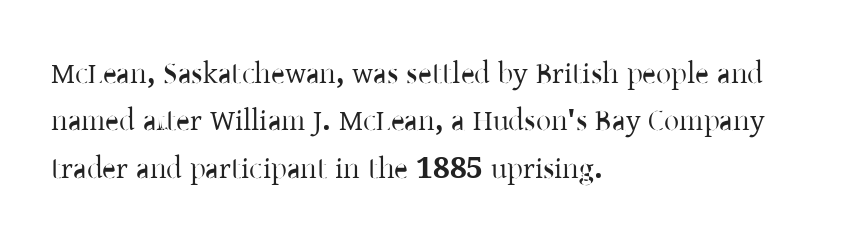
Q: Is the text italic (slanted)? A: No, it is upright.
Q: Is the typeface a serif or a sans-serif typeface? A: Serif.
Q: Is the text underlined? A: No.
Q: How is the paragraph aligned? A: Left-aligned.
Q: Is the spacing between letters normal or unusually wide? A: Normal.
Q: Is the spacing between lines tight, normal or loose? A: Normal.
Q: Width (condensed, normal, or wide)? A: Normal.
Q: Stroke contrast? A: Low.
Q: x-height? A: Medium.
Q: Monospaced? A: No.
